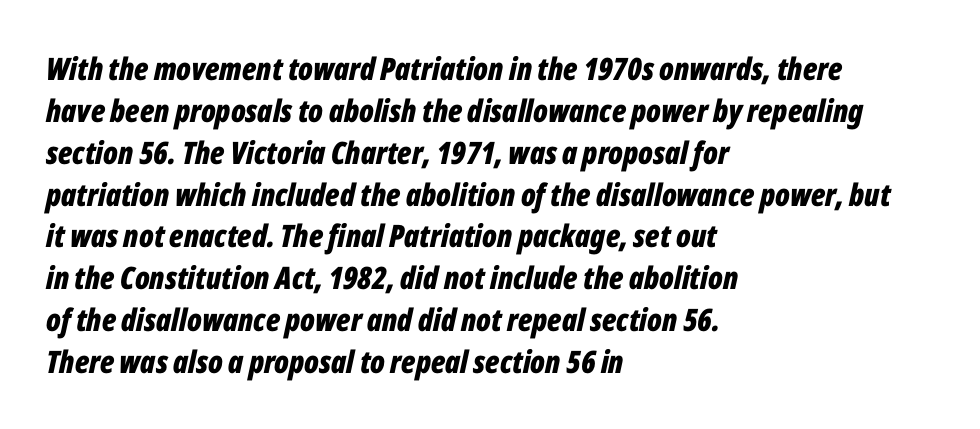
The image shows 31 px bold, condensed type, italic (leaning right); set left-aligned, normal line spacing (1.35x), normal letter spacing, not underlined; low stroke contrast and a medium x-height.
